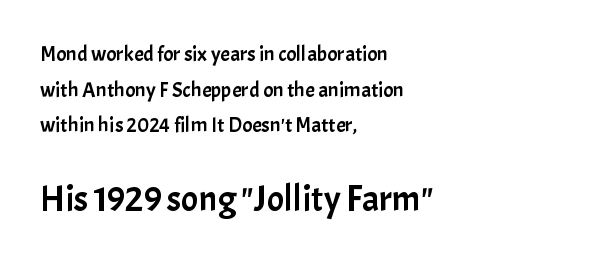
The image shows 36 px sans-serif type, upright; set left-aligned, normal line spacing (1.7x), normal letter spacing, not underlined; the second (bottom) block is 1.71x larger; low stroke contrast and a medium x-height.
